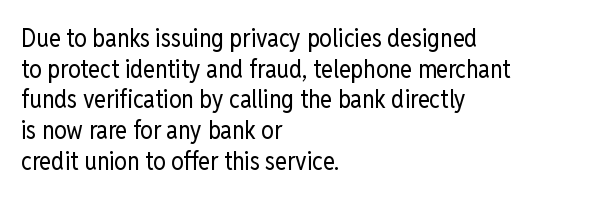
{"italic": "no", "bold": "no", "underline": "no", "align": "left", "line_spacing_ratio": 1.23, "letter_spacing": "normal", "letter_spacing_em": 0.0, "glyph_px": 25}
